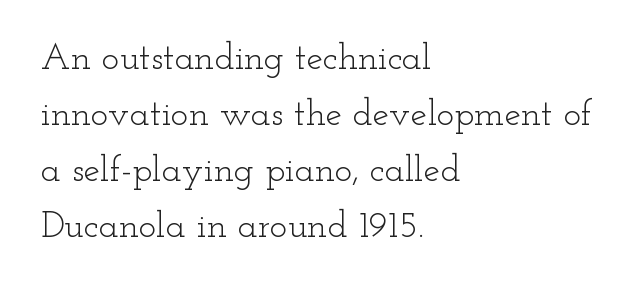
Notice how the passage keeps a crisp vertical edge on the left only. This sample has the flowing, uneven cadence of proportional lettering. The horizontal fit of the characters is conventional and even. This block has exactly the height ordinary leading produces.
